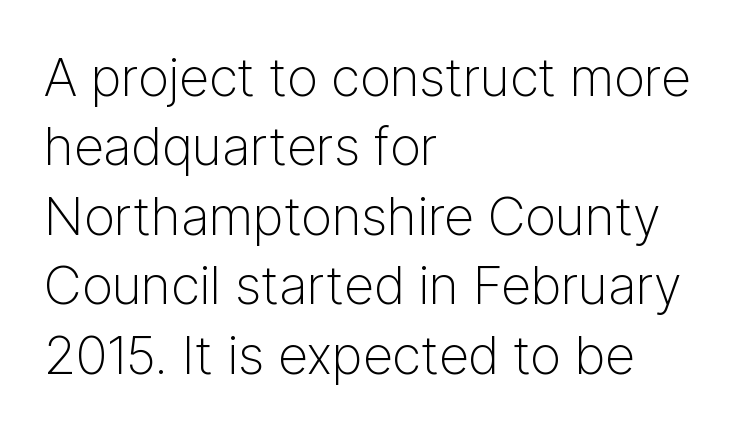
Q: Is the text bold? A: No.
Q: Is the text italic (slanted)? A: No, it is upright.
Q: Is the typeface a serif or a sans-serif typeface? A: Sans-serif.
Q: Is the text underlined? A: No.
Q: How is the paragraph aligned? A: Left-aligned.
Q: Is the spacing between letters normal or unusually wide? A: Normal.
Q: Is the spacing between lines tight, normal or loose? A: Normal.
Q: Width (condensed, normal, or wide)? A: Normal.
Q: Stroke contrast? A: Low.
Q: x-height? A: Medium.
Q: Monospaced? A: No.
